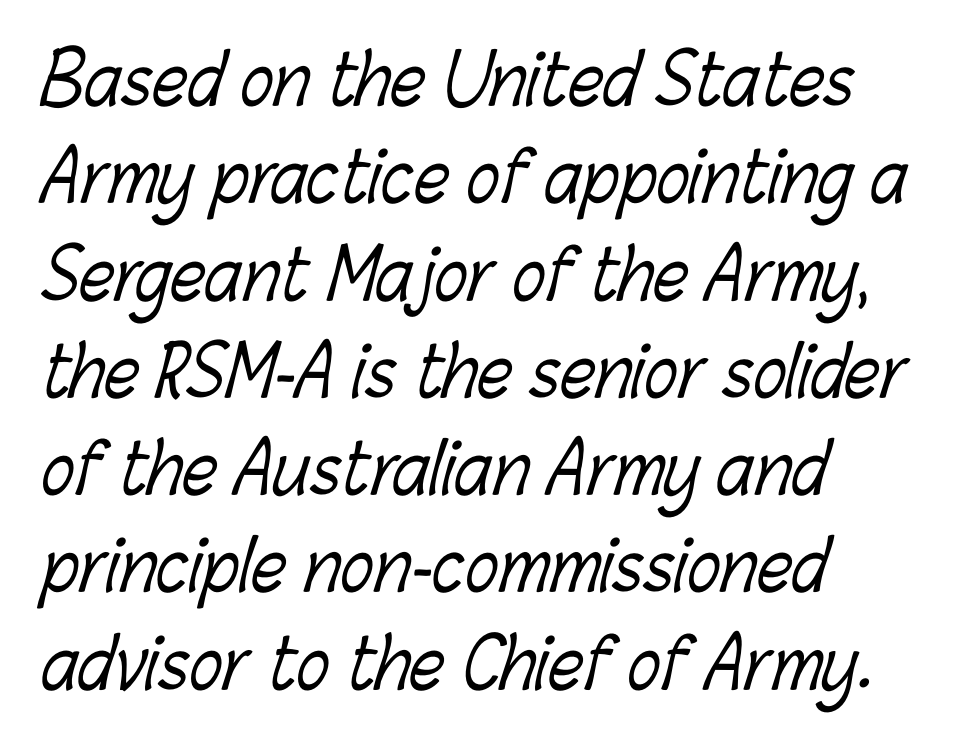
Visually the block forms a straight wall on the left and a jagged coastline on the right. Varying glyph widths throughout — classic text-font behaviour. The gap between lines stays unmarked. The passage shown has conventional tracking throughout. A normal amount of white space separates one row of letters from the next.
